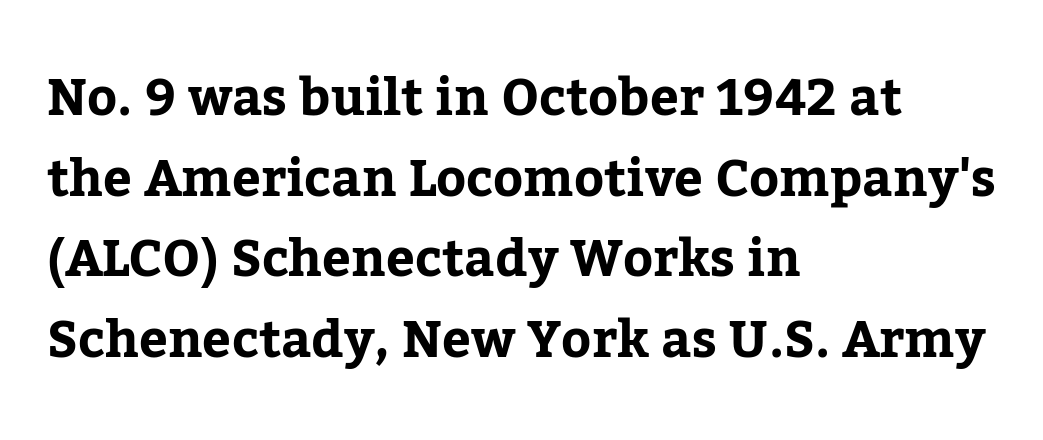
Q: Is the text bold? A: Yes.
Q: Is the text italic (slanted)? A: No, it is upright.
Q: Is the typeface a serif or a sans-serif typeface? A: Serif.
Q: Is the text underlined? A: No.
Q: How is the paragraph aligned? A: Left-aligned.
Q: Is the spacing between letters normal or unusually wide? A: Normal.
Q: Is the spacing between lines tight, normal or loose? A: Normal.
Q: Width (condensed, normal, or wide)? A: Normal.
Q: Stroke contrast? A: Low.
Q: x-height? A: Medium.
Q: Monospaced? A: No.
